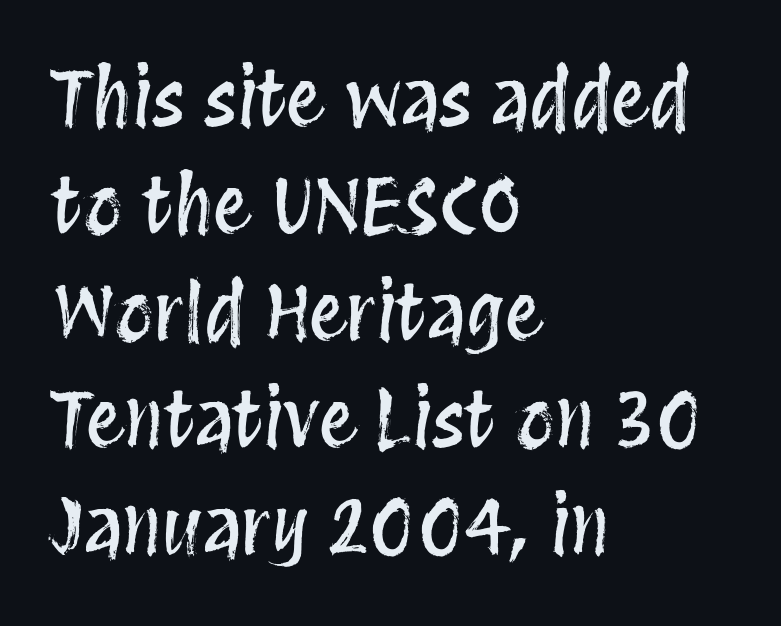
The image shows 77 px condensed type, upright; set left-aligned, normal line spacing (1.39x), normal letter spacing, not underlined; medium stroke contrast and a large x-height.
